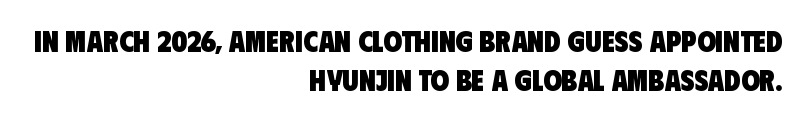
{"serif": "no", "bold": "yes", "weight": "heavy", "width": "condensed", "stroke_contrast": "low", "x_height": "large", "monospaced": "no", "underline": "no", "align": "right", "line_spacing": "normal", "line_spacing_ratio": 1.31, "letter_spacing": "normal", "letter_spacing_em": 0.0, "glyph_px": 30}
